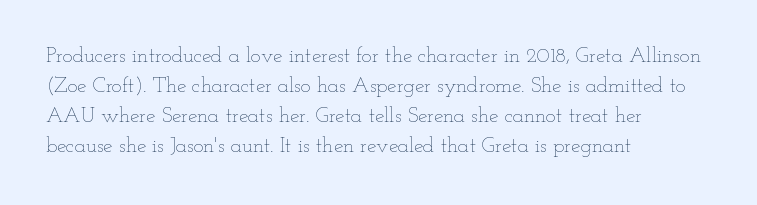
{"italic": "no", "bold": "no", "underline": "no", "align": "left", "line_spacing": "normal", "line_spacing_ratio": 1.43, "letter_spacing": "normal", "letter_spacing_em": 0.0, "glyph_px": 21}
